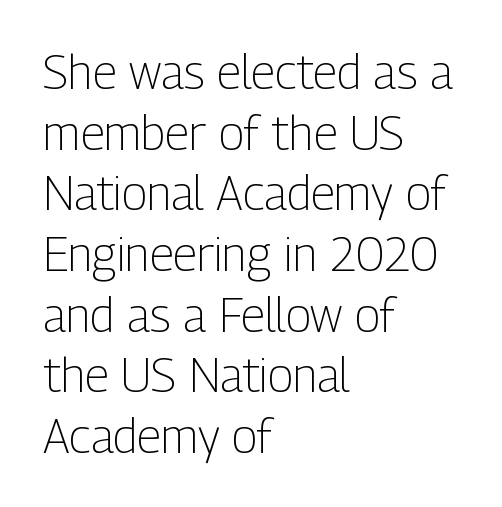
Glance below the letters and you will spot only blank space. Bold? No — there's no thickening of the strokes. Does the lettering tilt? It doesn't — this is upright. Serifs: no, the terminals of the letterforms are clean. A typesetter would call this zero additional tracking. The setting favours the left margin, as ordinary paragraphs usually do.
